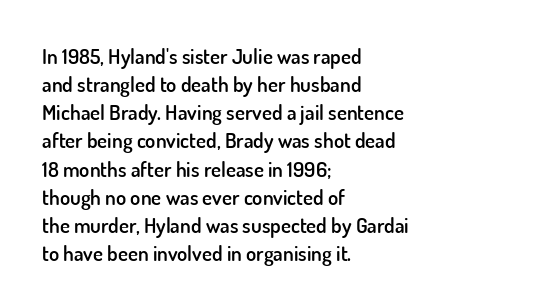
The axis of the letterforms is exactly vertical. The block of text has a typical density, with ordinary space between rows. Plain, unruled lines of type. Slightly chunky letters — semibold, I'd say, not full bold. Left-aligned paragraph, ragged on the right.
